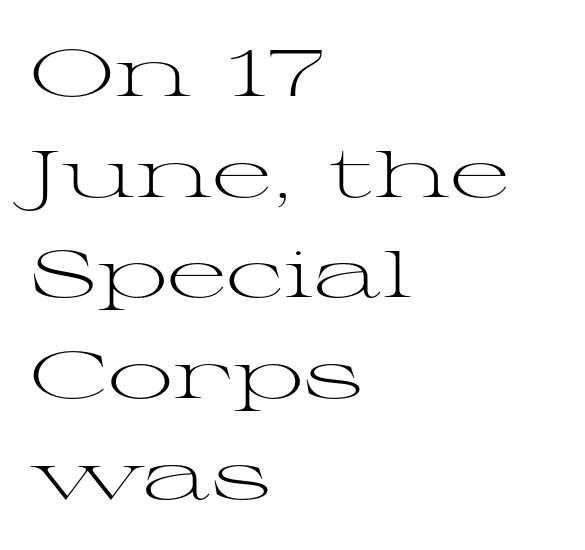
Style check: upright. If you drew a ruler down the left edge, every line would touch it. Quick note: interline space is typical. Vertical stems look standard width or narrower in stroke. Letterform terminals end in serifs throughout the passage. Look at the tracking — it's just the regular setting, nothing added.
